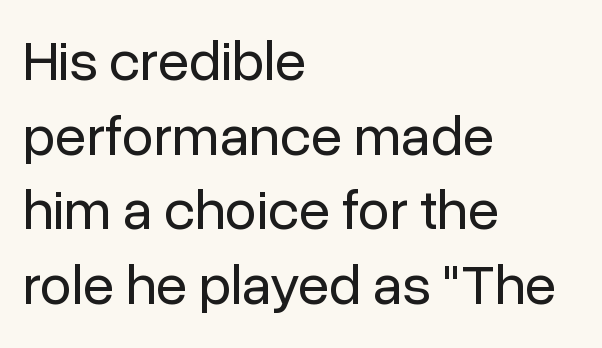
Honestly, the row spacing looks completely unremarkable. Layout note: lines flush left. The area under the type is left untouched. Character widths vary here, with narrow letters taking less room than wide ones. Characters remain perfectly vertical along every line.
